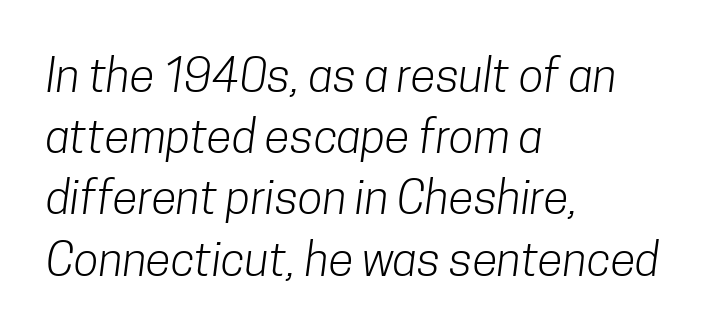
Q: Is the text bold? A: No.
Q: Is the typeface a serif or a sans-serif typeface? A: Sans-serif.
Q: Is the text underlined? A: No.
Q: How is the paragraph aligned? A: Left-aligned.
Q: Is the spacing between letters normal or unusually wide? A: Normal.
Q: Is the spacing between lines tight, normal or loose? A: Normal.
Q: Width (condensed, normal, or wide)? A: Condensed.
Q: Stroke contrast? A: Low.
Q: x-height? A: Medium.
Q: Monospaced? A: No.
